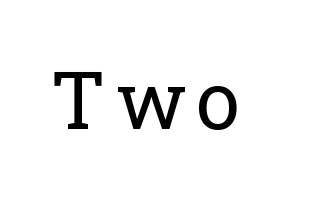
Old-style or modern, the face here clearly has serifs. No heavy texture on the line: the type isn't bold. Varying glyph widths throughout — classic text-font behaviour. Clear beneath every line of the passage. Designer's note — italics off, roman on.
